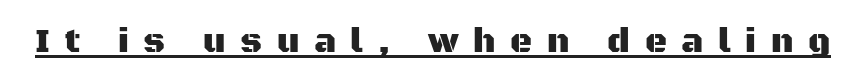
Q: Is the text italic (slanted)? A: No, it is upright.
Q: Is the typeface a serif or a sans-serif typeface? A: Sans-serif.
Q: Is the text underlined? A: Yes.
Q: Is the spacing between letters normal or unusually wide? A: Unusually wide.
Q: Width (condensed, normal, or wide)? A: Normal.
Q: Stroke contrast? A: Medium.
Q: x-height? A: Large.
Q: Monospaced? A: No.
